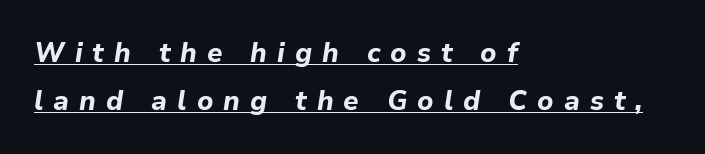
Q: Is the text bold? A: Yes.
Q: Is the text italic (slanted)? A: Yes, it leans right by about 9 degrees.
Q: Is the text underlined? A: Yes.
Q: How is the paragraph aligned? A: Left-aligned.
Q: Is the spacing between letters normal or unusually wide? A: Unusually wide.
